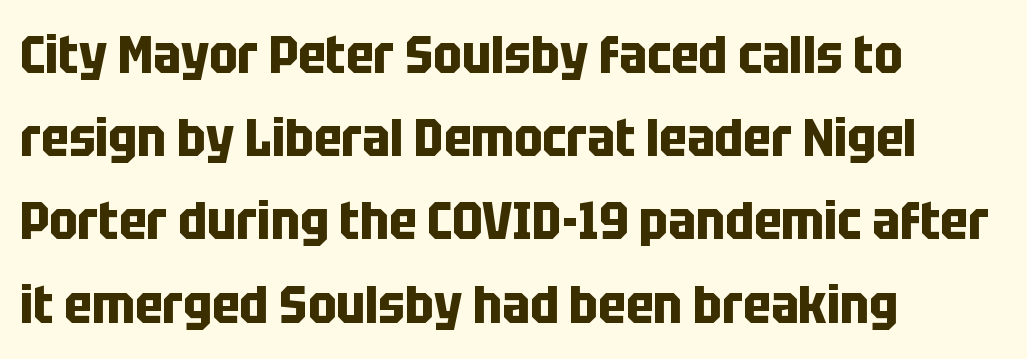
{"serif": "no", "italic": "no", "bold": "yes", "weight": "bold", "width": "condensed", "stroke_contrast": "low", "x_height": "large", "monospaced": "no", "underline": "no", "align": "left", "line_spacing": "normal", "line_spacing_ratio": 1.57, "letter_spacing": "normal", "letter_spacing_em": 0.0, "glyph_px": 53}
